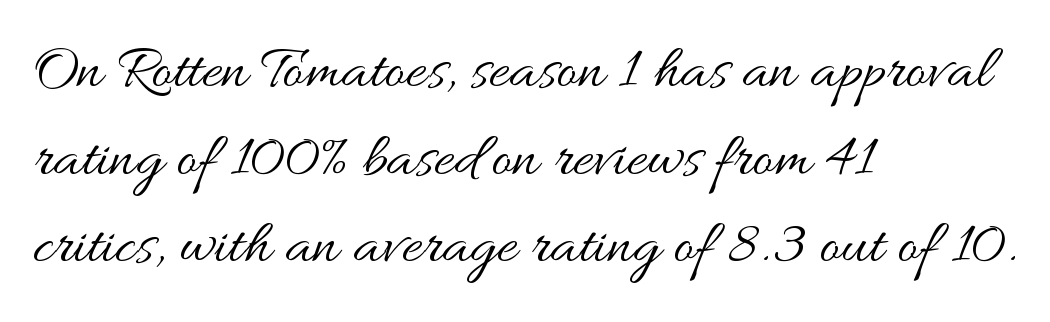
{"bold": "no", "weight": "regular", "width": "wide", "stroke_contrast": "medium", "x_height": "small", "monospaced": "no", "underline": "no", "align": "left", "line_spacing": "normal", "line_spacing_ratio": 1.39, "letter_spacing": "normal", "letter_spacing_em": 0.0, "glyph_px": 63}
